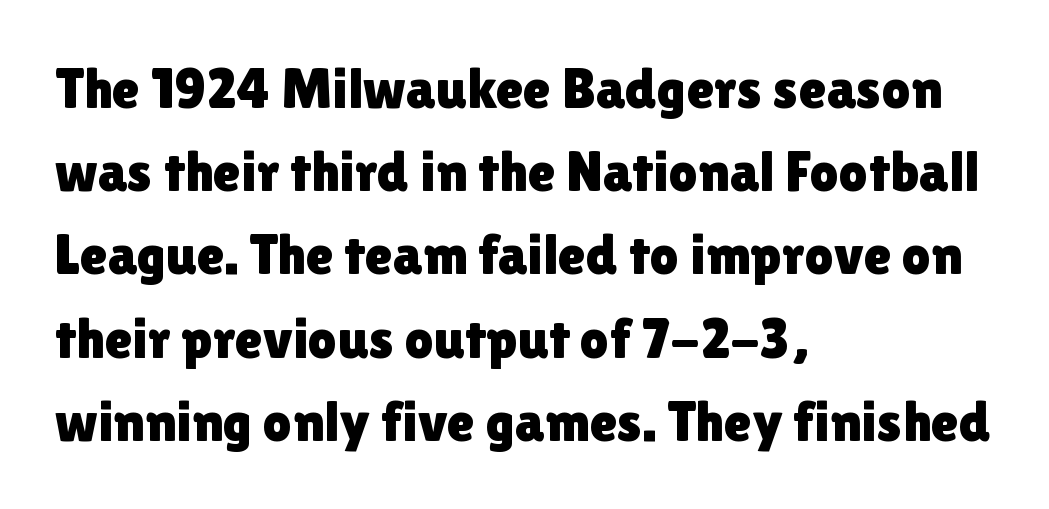
Q: Is the text italic (slanted)? A: No, it is upright.
Q: Is the typeface a serif or a sans-serif typeface? A: Sans-serif.
Q: Is the text underlined? A: No.
Q: How is the paragraph aligned? A: Left-aligned.
Q: Is the spacing between letters normal or unusually wide? A: Normal.
Q: Is the spacing between lines tight, normal or loose? A: Normal.
Q: Width (condensed, normal, or wide)? A: Normal.
Q: x-height? A: Medium.
Q: Monospaced? A: No.
